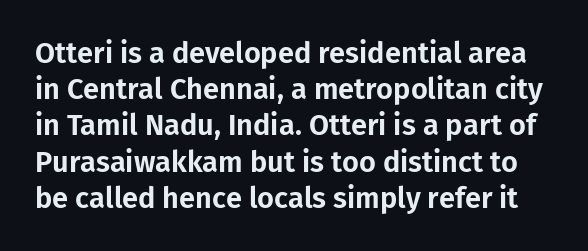
The characters display no serif detailing; their extremities are plain. Italic: no, the glyphs are upright roman. Rule under the text: the space is simply empty. Summary of vertical rhythm: regular, with standard interline spacing.
